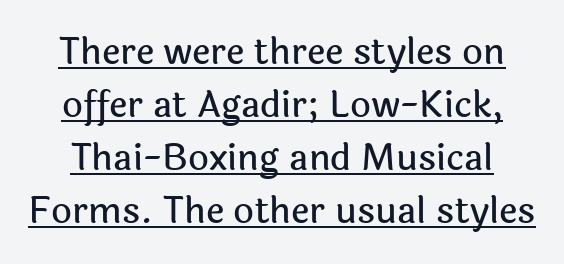
Q: Is the text italic (slanted)? A: No, it is upright.
Q: Is the typeface a serif or a sans-serif typeface? A: Sans-serif.
Q: Is the text underlined? A: Yes.
Q: Is the spacing between letters normal or unusually wide? A: Normal.
Q: Is the spacing between lines tight, normal or loose? A: Normal.
Q: Width (condensed, normal, or wide)? A: Normal.
Q: x-height? A: Medium.
Q: Monospaced? A: No.
